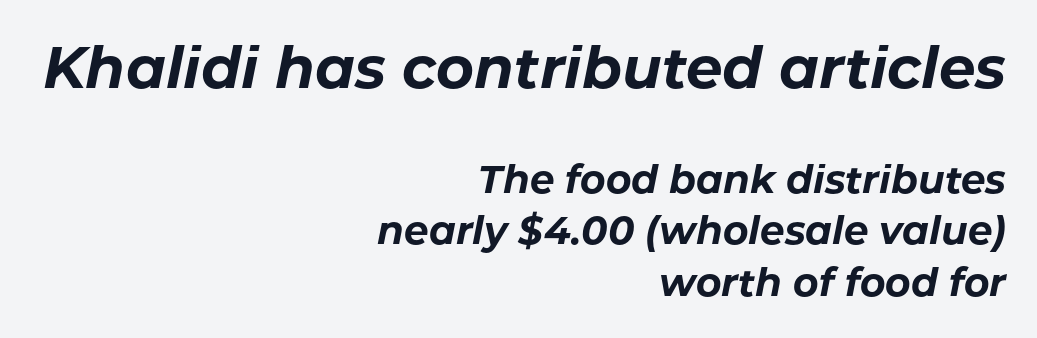
Q: Is the text bold? A: Yes.
Q: Is the text italic (slanted)? A: Yes, it leans right by about 11 degrees.
Q: Is the text underlined? A: No.
Q: How is the paragraph aligned? A: Right-aligned.
Q: Is the spacing between letters normal or unusually wide? A: Normal.
Q: Is the spacing between lines tight, normal or loose? A: Normal.
Q: Which block of text is set in a larger size, the first (top) or the second (bottom)? A: The first (top) one.
Q: Width (condensed, normal, or wide)? A: Normal.
Q: Stroke contrast? A: Low.
Q: x-height? A: Medium.
Q: Monospaced? A: No.
